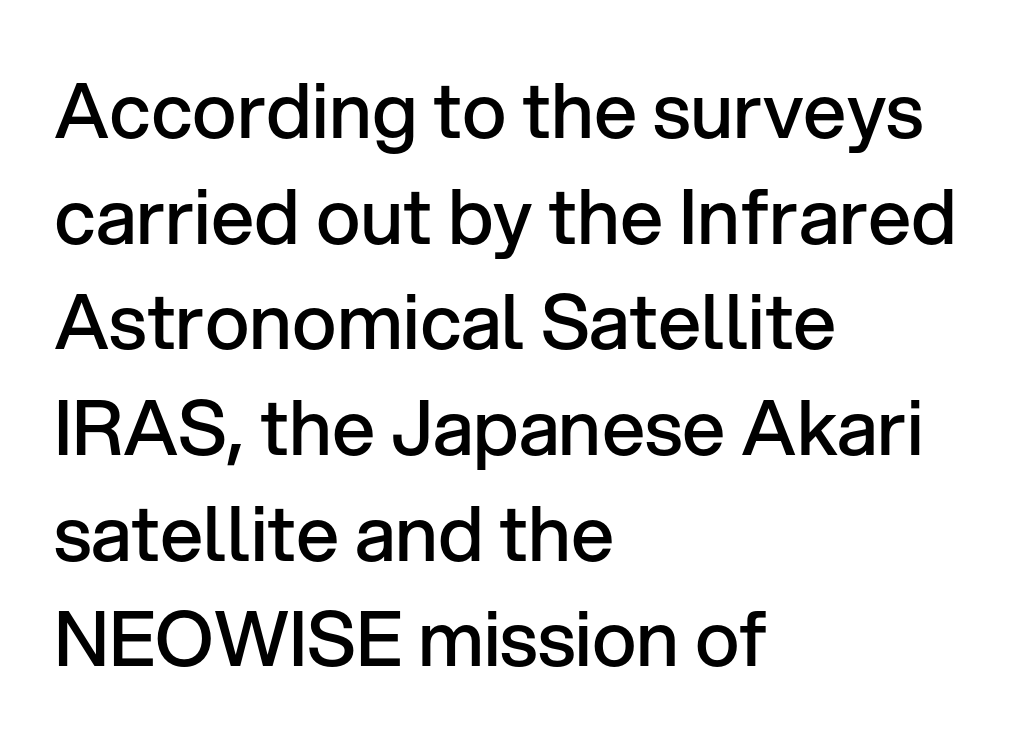
Here the designer chose a conventional face with non-uniform glyph widths. Stroke terminals: plain, sans-serif. The rendering uses a moderate line-height, typical for paragraphs. The area under the type is left untouched.
